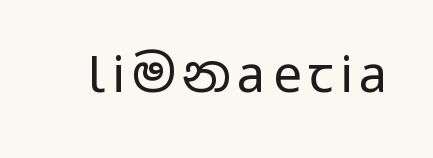
Q: Is the text bold? A: No.
Q: Is the text italic (slanted)? A: No, it is upright.
Q: Is the typeface a serif or a sans-serif typeface? A: Sans-serif.
Q: Is the text underlined? A: No.
Q: Width (condensed, normal, or wide)? A: Wide.
Q: Stroke contrast? A: Low.
Q: x-height? A: Medium.
Q: Monospaced? A: No.
